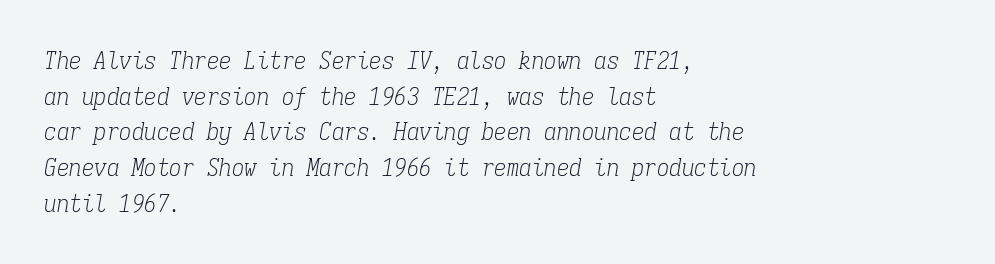
The image shows 25 px text type, italic (leaning right); set left-aligned, normal line spacing (1.43x), normal letter spacing, not underlined.
